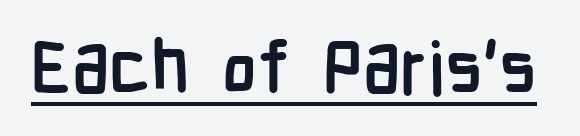
The glyphs in this specimen are sans serif. The passage shown is typed in a proportional face where columns would drift. Characters follow at the spacing the type designer built in. What decoration does the sample have? An underline. Does the weight exceed regular? Yes, all the way to bold. No italicization has been applied; the sample stays upright.
